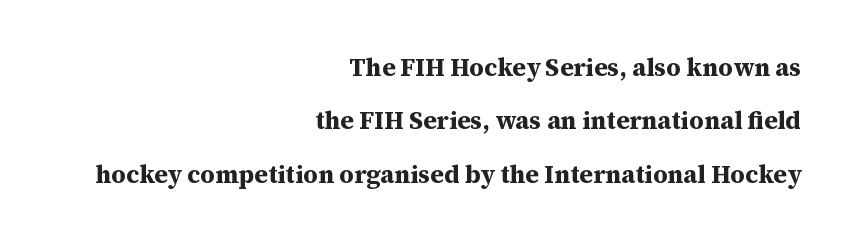
The image shows 25 px bold type, upright; set right-aligned, loose line spacing (2.14x), normal letter spacing, not underlined.
